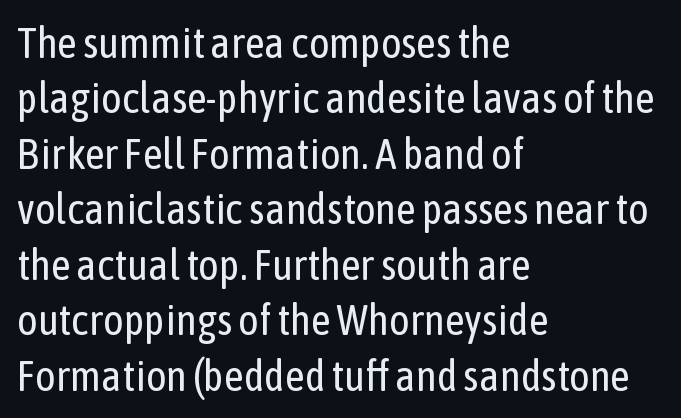
Q: Is the text bold? A: No.
Q: Is the text italic (slanted)? A: No, it is upright.
Q: Is the typeface a serif or a sans-serif typeface? A: Sans-serif.
Q: Is the text underlined? A: No.
Q: How is the paragraph aligned? A: Left-aligned.
Q: Is the spacing between letters normal or unusually wide? A: Normal.
Q: Is the spacing between lines tight, normal or loose? A: Normal.
Q: Width (condensed, normal, or wide)? A: Condensed.
Q: Stroke contrast? A: Low.
Q: x-height? A: Medium.
Q: Monospaced? A: No.
